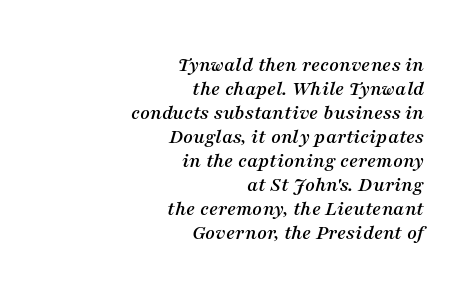
{"italic": "yes", "lean": "right", "slant_degrees": 16, "underline": "no", "align": "right", "line_spacing": "tight", "line_spacing_ratio": 1.14, "letter_spacing": "normal", "letter_spacing_em": 0.0, "glyph_px": 21}
